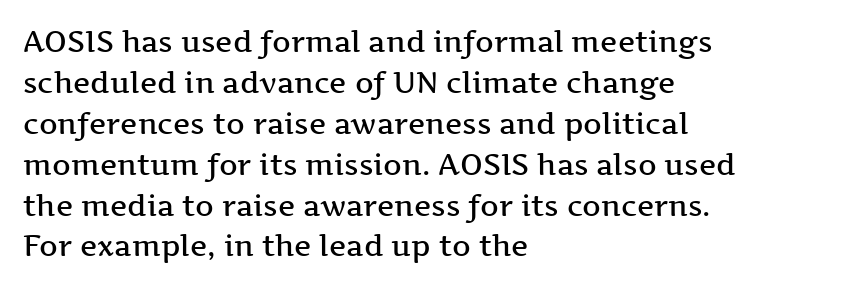
{"serif": "yes", "italic": "no", "bold": "semi", "weight": "semibold", "width": "wide", "stroke_contrast": "medium", "x_height": "medium", "monospaced": "no", "underline": "no", "align": "left", "line_spacing": "normal", "line_spacing_ratio": 1.41, "letter_spacing": "normal", "letter_spacing_em": 0.0, "glyph_px": 29}
